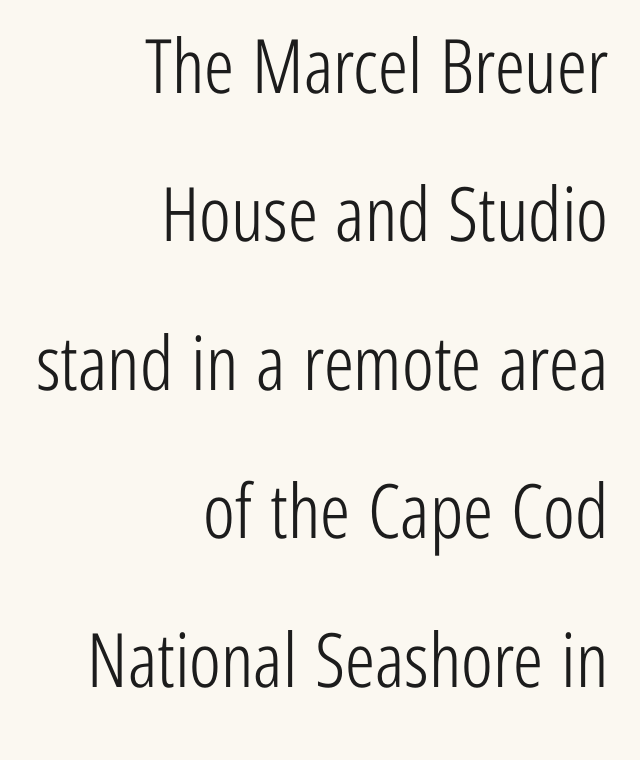
{"serif": "no", "italic": "no", "bold": "no", "weight": "light", "width": "condensed", "stroke_contrast": "low", "x_height": "medium", "monospaced": "no", "underline": "no", "align": "right", "line_spacing": "loose", "line_spacing_ratio": 1.98, "letter_spacing": "normal", "letter_spacing_em": 0.0, "glyph_px": 75}
